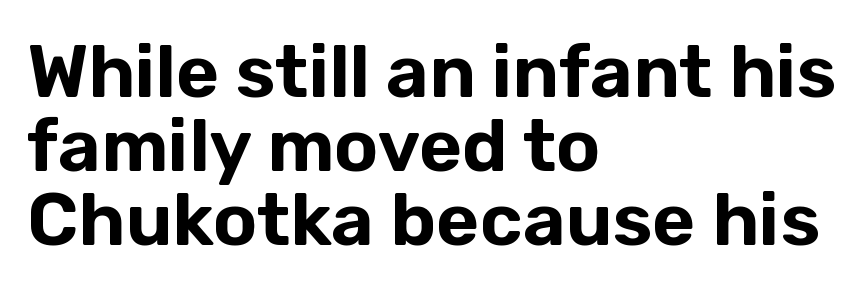
Does the type have serifs? No, each stem ends abruptly. The specimen omits any rule beneath the text block's lines. A typesetter would mark this as roman, not italic. The letters sit at their default tracking, neither squeezed nor spread.
